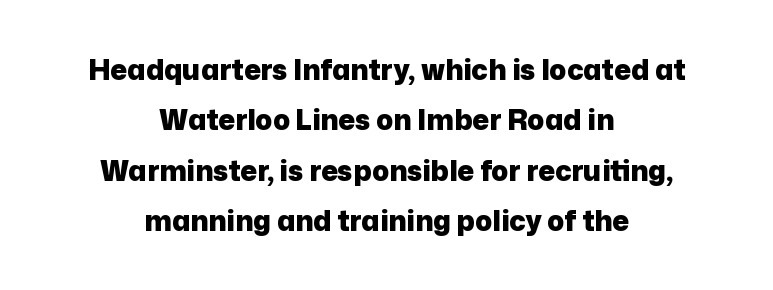
The image shows 28 px heavy sans-serif type, upright; set centered, line spacing 1.8x, normal letter spacing, not underlined; low stroke contrast and a medium x-height.
